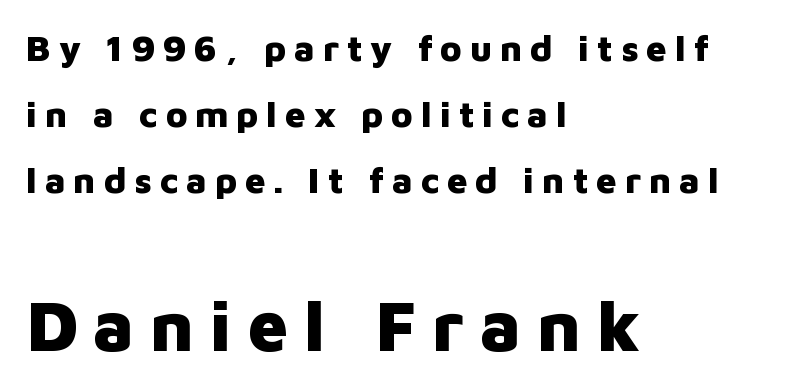
{"serif": "no", "italic": "no", "bold": "yes", "weight": "heavy", "width": "normal", "stroke_contrast": "low", "x_height": "medium", "monospaced": "no", "underline": "no", "align": "left", "line_spacing_ratio": 1.84, "letter_spacing": "wide", "letter_spacing_em": 0.22, "larger_block": "second", "size_ratio": 1.97, "glyph_px": 71}
